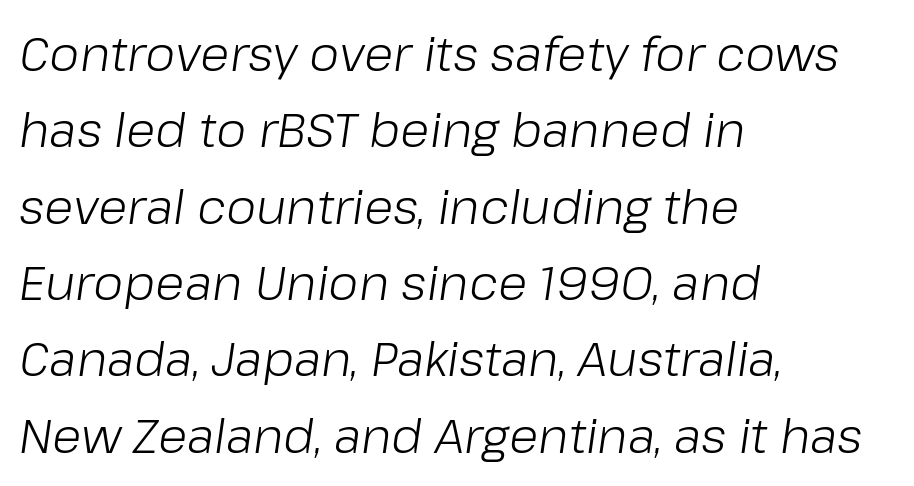
Tall strokes in this sample are angled rather than plumb. Weight class: somewhere from thin through regular. The paragraph has a hard left edge and a soft right edge. This sample keeps an unexceptional amount of space between lines. These lines are rendered in a variable-pitch font. Caption: standard tracking, unaltered.
